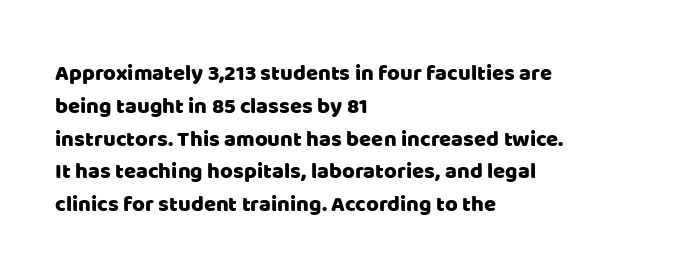
Q: Is the text italic (slanted)? A: No, it is upright.
Q: Is the text underlined? A: No.
Q: How is the paragraph aligned? A: Left-aligned.
Q: Is the spacing between letters normal or unusually wide? A: Normal.
Q: Is the spacing between lines tight, normal or loose? A: Normal.
